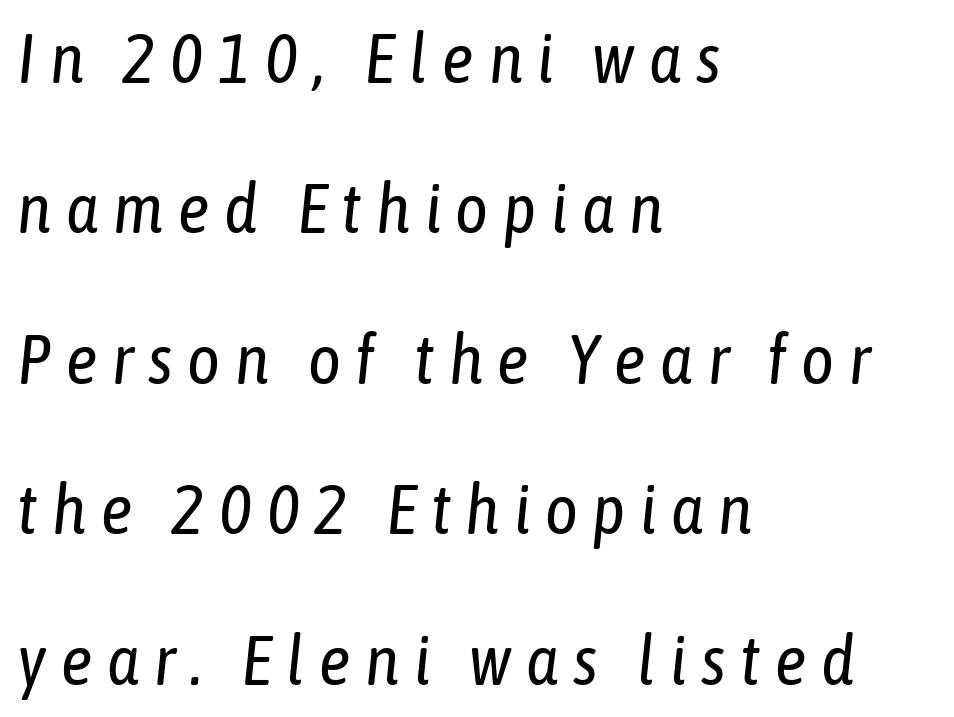
Looking at the ascenders, they clearly lean. How would I describe the line gaps? Wide and relaxed. Lines of text with bare space underneath. Caption: multi-line text, flush left, ragged right. A typesetter would call this proportional, since set widths differ per character. The letters are spread apart with noticeably loose tracking.
